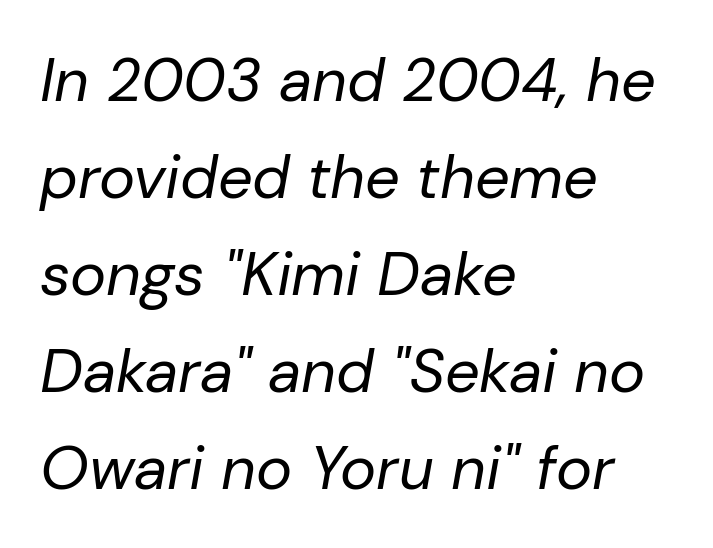
{"italic": "yes", "lean": "right", "slant_degrees": 10, "bold": "no", "weight": "regular", "width": "normal", "stroke_contrast": "low", "x_height": "medium", "monospaced": "no", "underline": "no", "align": "left", "line_spacing": "normal", "line_spacing_ratio": 1.59, "letter_spacing": "normal", "letter_spacing_em": 0.0, "glyph_px": 61}
